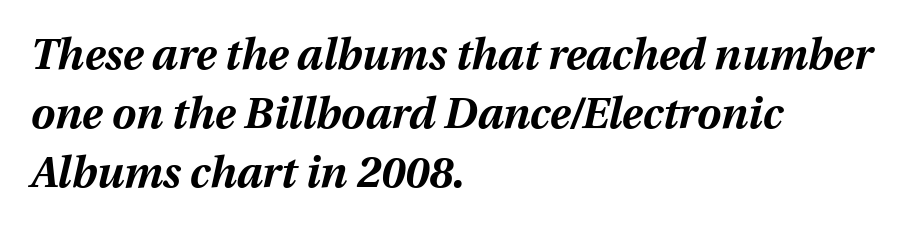
{"italic": "yes", "lean": "right", "slant_degrees": 12, "bold": "yes", "weight": "bold", "width": "normal", "stroke_contrast": "medium", "x_height": "medium", "monospaced": "no", "underline": "no", "align": "left", "line_spacing": "normal", "line_spacing_ratio": 1.37, "letter_spacing": "normal", "letter_spacing_em": 0.0, "glyph_px": 43}
